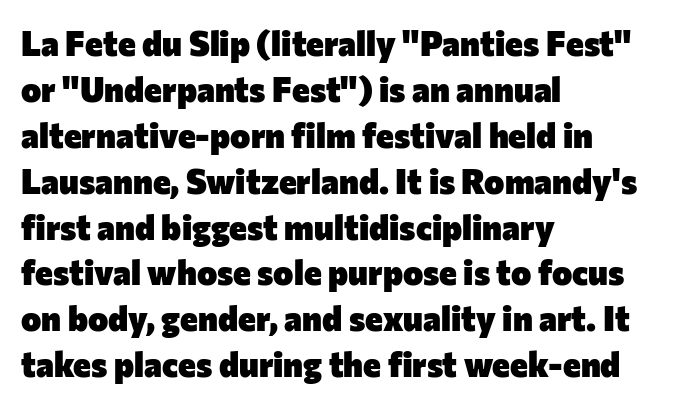
These lines are set flush left with a ragged right edge. The passage shown stacks its lines at a standard gap. Compared with an ordinary text face, these strokes are far heavier — a full bold. Underline: absent.
